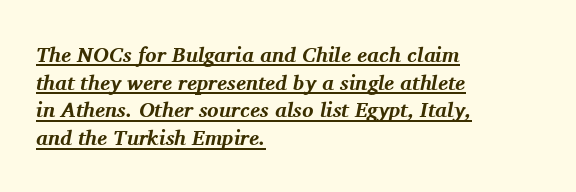
Q: Is the text bold? A: Yes.
Q: Is the text italic (slanted)? A: Yes, it leans right by about 11 degrees.
Q: Is the text underlined? A: Yes.
Q: How is the paragraph aligned? A: Left-aligned.
Q: Is the spacing between letters normal or unusually wide? A: Normal.
Q: Is the spacing between lines tight, normal or loose? A: Normal.
